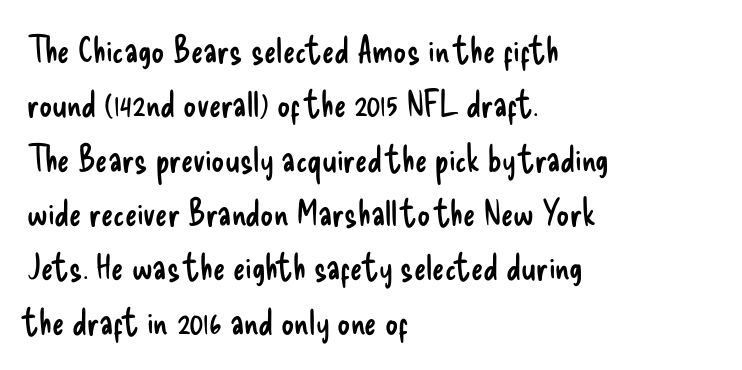
{"serif": "no", "italic": "no", "bold": "no", "weight": "regular", "width": "condensed", "stroke_contrast": "low", "x_height": "small", "monospaced": "no", "underline": "no", "align": "left", "line_spacing": "normal", "line_spacing_ratio": 1.51, "letter_spacing": "normal", "letter_spacing_em": 0.0, "glyph_px": 36}
